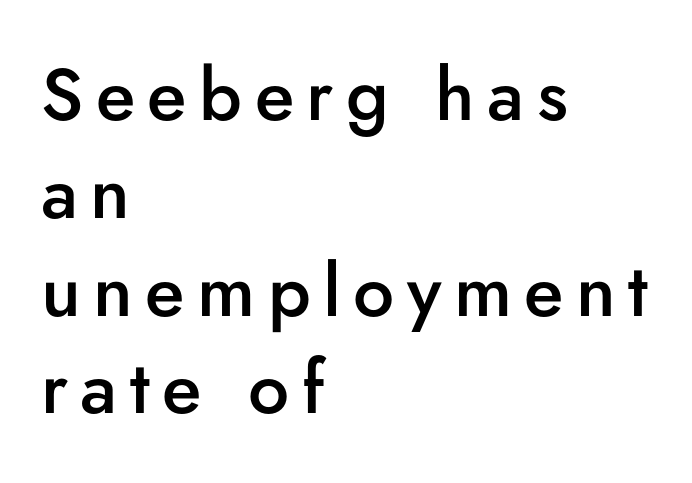
The image shows 73 px semibold sans-serif type, upright; set left-aligned, normal line spacing (1.34x), not underlined; low stroke contrast and a small x-height.
